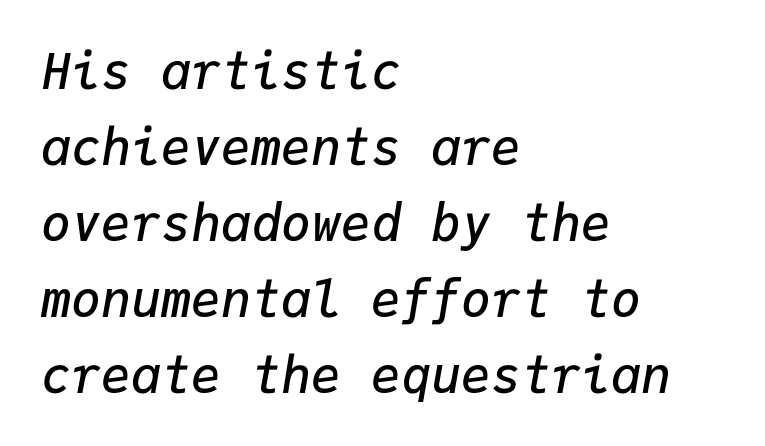
{"italic": "yes", "lean": "right", "slant_degrees": 9, "bold": "semi", "weight": "semibold", "width": "normal", "stroke_contrast": "low", "x_height": "medium", "monospaced": "yes", "underline": "no", "align": "left", "line_spacing": "normal", "line_spacing_ratio": 1.52, "letter_spacing": "normal", "letter_spacing_em": 0.0, "glyph_px": 50}
